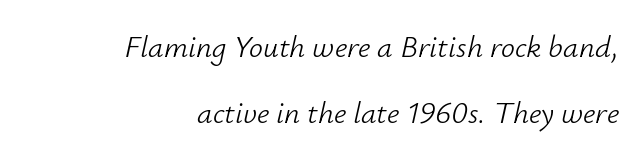
{"italic": "yes", "lean": "right", "slant_degrees": 12, "bold": "no", "weight": "light", "width": "normal", "stroke_contrast": "low", "x_height": "small", "monospaced": "no", "underline": "no", "align": "right", "line_spacing": "loose", "line_spacing_ratio": 2.14, "letter_spacing": "normal", "letter_spacing_em": 0.0, "glyph_px": 31}
